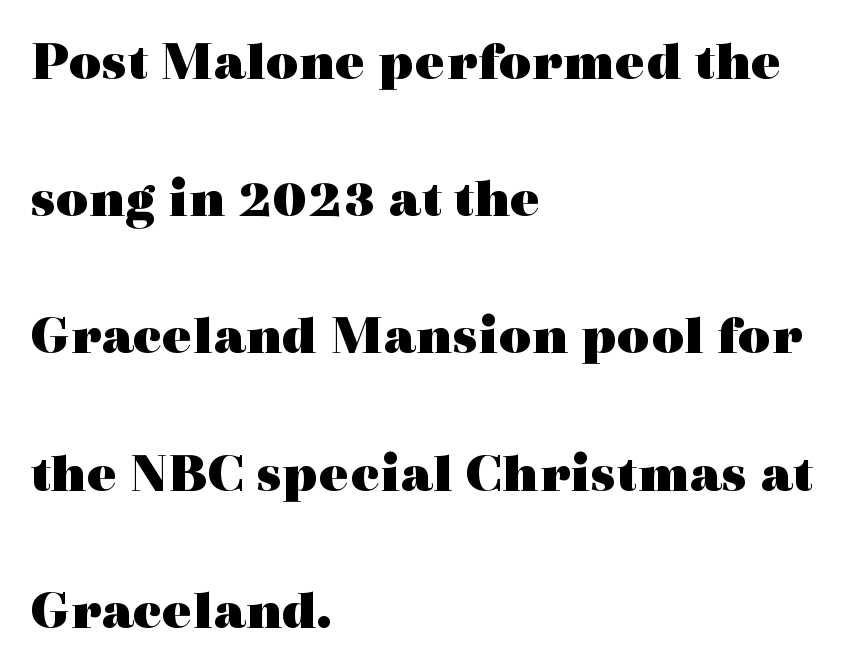
The image shows 56 px heavy, wide serif type, upright; set left-aligned, loose line spacing (2.45x), normal letter spacing, not underlined; a medium x-height.
